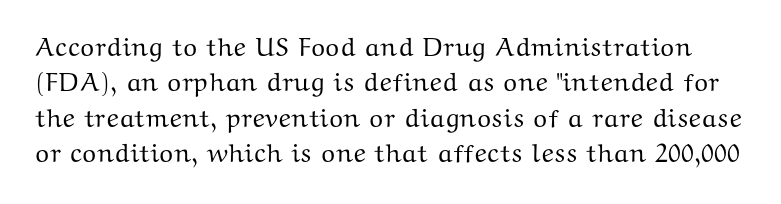
Q: Is the text italic (slanted)? A: No, it is upright.
Q: Is the text underlined? A: No.
Q: Is the spacing between letters normal or unusually wide? A: Normal.
Q: Is the spacing between lines tight, normal or loose? A: Normal.
